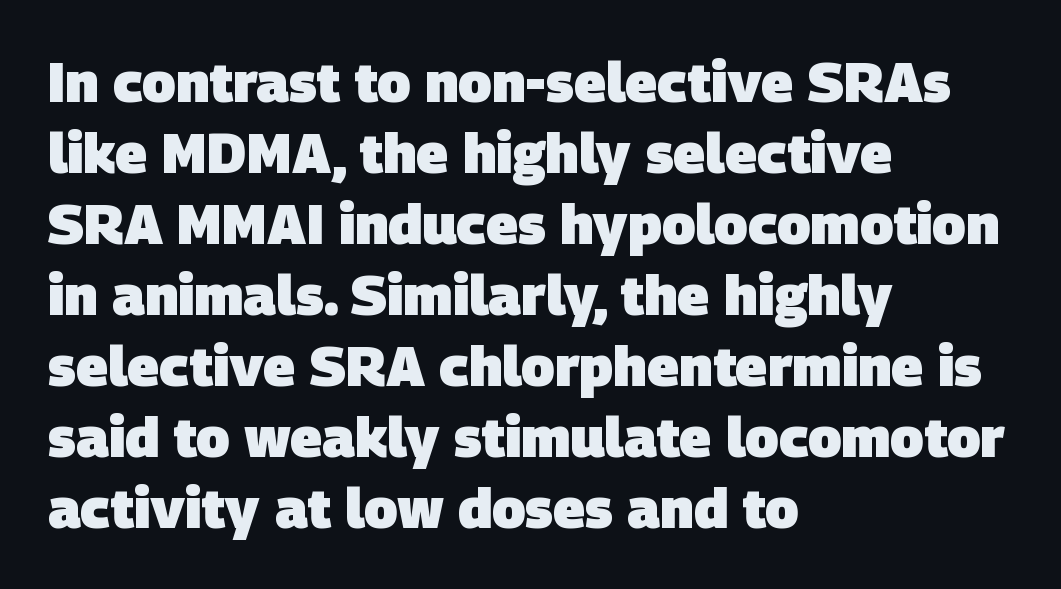
Q: Is the text bold? A: Yes.
Q: Is the typeface a serif or a sans-serif typeface? A: Sans-serif.
Q: Is the text underlined? A: No.
Q: How is the paragraph aligned? A: Left-aligned.
Q: Is the spacing between letters normal or unusually wide? A: Normal.
Q: Is the spacing between lines tight, normal or loose? A: Normal.
Q: Width (condensed, normal, or wide)? A: Normal.
Q: Stroke contrast? A: Low.
Q: x-height? A: Large.
Q: Monospaced? A: No.
